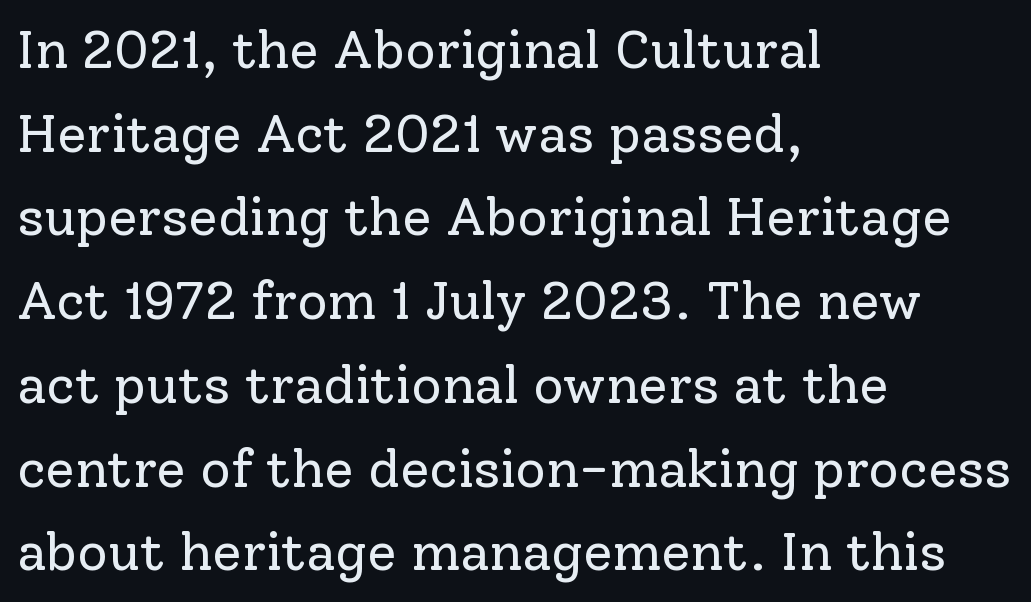
The axis of the letterforms is exactly vertical. Is this a heavy cut? Hardly; it is regular or lighter. Is this a fixed-width face? No — the glyphs have proportional, varying widths. Typographically, this falls in the serif category. Tracking value appears to be zero — textbook default spacing.
